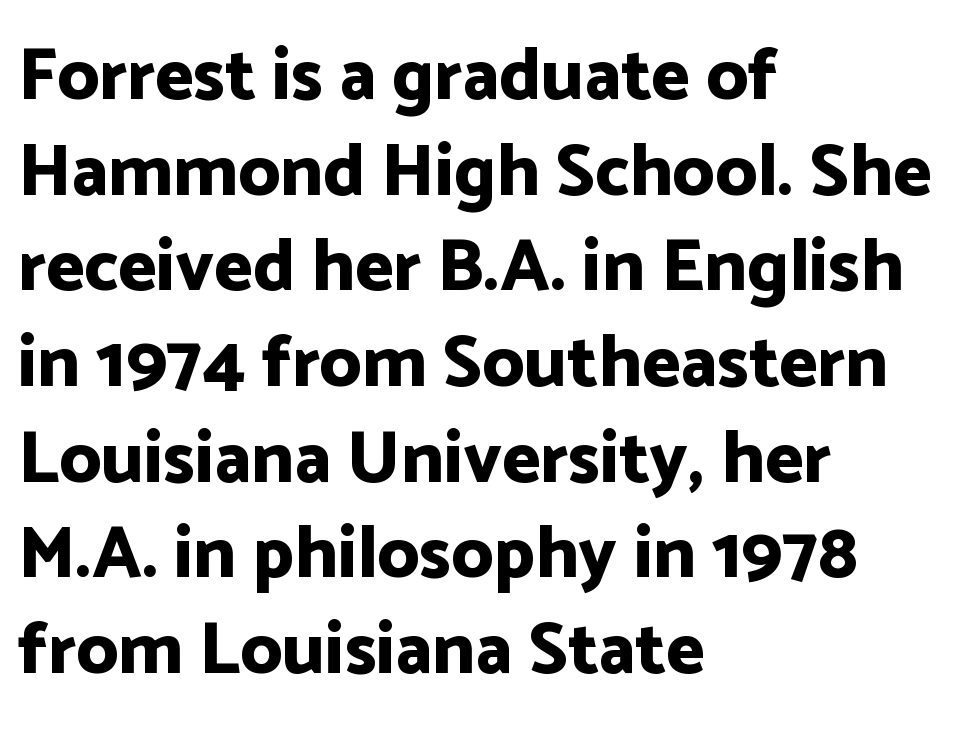
{"serif": "no", "italic": "no", "bold": "yes", "weight": "bold", "width": "normal", "stroke_contrast": "low", "x_height": "medium", "monospaced": "no", "underline": "no", "align": "left", "line_spacing": "normal", "line_spacing_ratio": 1.31, "letter_spacing": "normal", "letter_spacing_em": 0.0, "glyph_px": 73}
